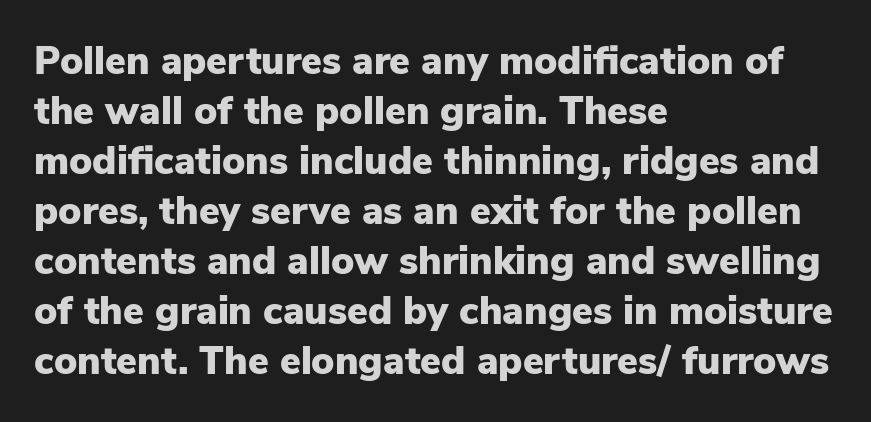
Q: Is the text bold? A: Yes.
Q: Is the text italic (slanted)? A: No, it is upright.
Q: Is the typeface a serif or a sans-serif typeface? A: Sans-serif.
Q: Is the text underlined? A: No.
Q: How is the paragraph aligned? A: Left-aligned.
Q: Is the spacing between letters normal or unusually wide? A: Normal.
Q: Is the spacing between lines tight, normal or loose? A: Normal.
Q: Width (condensed, normal, or wide)? A: Normal.
Q: Stroke contrast? A: Low.
Q: x-height? A: Medium.
Q: Monospaced? A: No.
